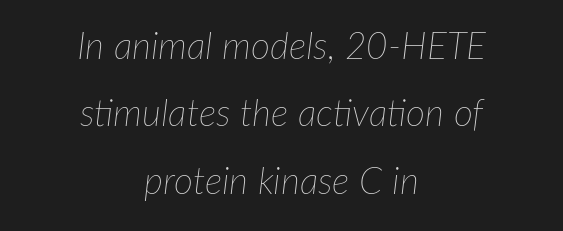
Honestly, the letter spacing is just normal — you wouldn't notice it. Unbolded letterforms with no extra heft. Each letter keeps its own natural width here, so spacing adapts to shape. Only glyphs here, with clear space below each row. The text carries the slant typical of an italic or oblique font. The rag falls on both sides of this text block equally.
